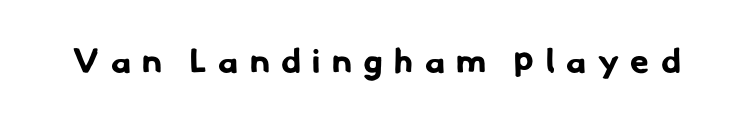
The image shows 34 px bold sans-serif type; set unusually wide letter spacing (+0.34 em), not underlined; low stroke contrast and a small x-height.
